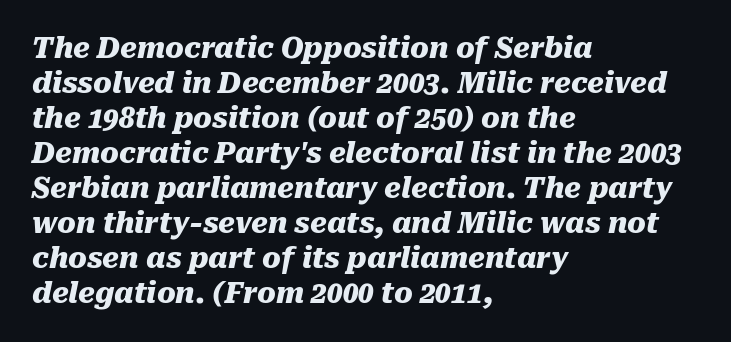
The image shows 28 px heavy type, italic (leaning right); set left-aligned, normal line spacing (1.25x), normal letter spacing, not underlined; medium stroke contrast and a medium x-height.
